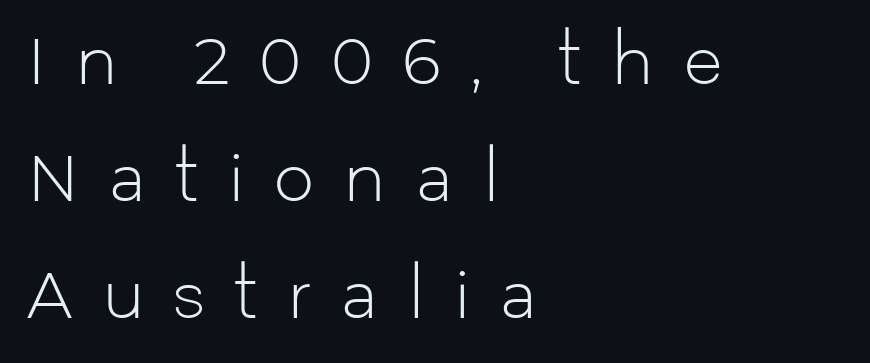
Q: Is the text bold? A: No.
Q: Is the text italic (slanted)? A: No, it is upright.
Q: Is the typeface a serif or a sans-serif typeface? A: Sans-serif.
Q: Is the text underlined? A: No.
Q: How is the paragraph aligned? A: Left-aligned.
Q: Is the spacing between letters normal or unusually wide? A: Unusually wide.
Q: Width (condensed, normal, or wide)? A: Normal.
Q: Stroke contrast? A: Low.
Q: x-height? A: Medium.
Q: Monospaced? A: No.
